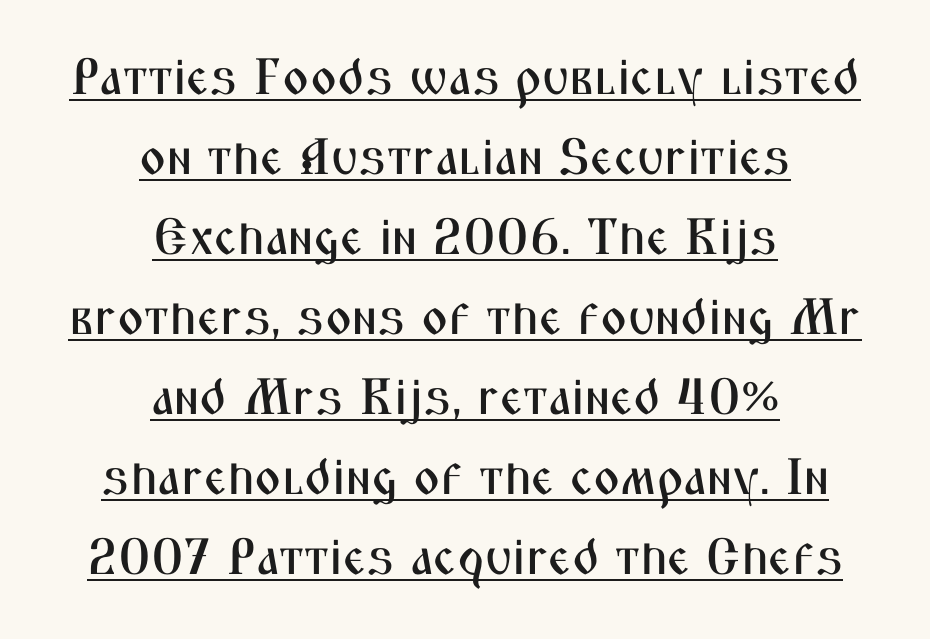
Q: Is the text italic (slanted)? A: No, it is upright.
Q: Is the typeface a serif or a sans-serif typeface? A: Sans-serif.
Q: Is the text underlined? A: Yes.
Q: How is the paragraph aligned? A: Centered.
Q: Is the spacing between letters normal or unusually wide? A: Normal.
Q: Is the spacing between lines tight, normal or loose? A: Normal.
Q: Width (condensed, normal, or wide)? A: Condensed.
Q: Stroke contrast? A: Medium.
Q: x-height? A: Medium.
Q: Monospaced? A: No.
